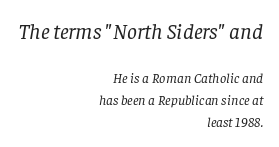
{"italic": "yes", "lean": "right", "slant_degrees": 8, "bold": "no", "underline": "no", "align": "right", "line_spacing": "normal", "line_spacing_ratio": 1.56, "letter_spacing": "normal", "letter_spacing_em": 0.0, "larger_block": "first", "size_ratio": 1.57, "glyph_px": 22}
